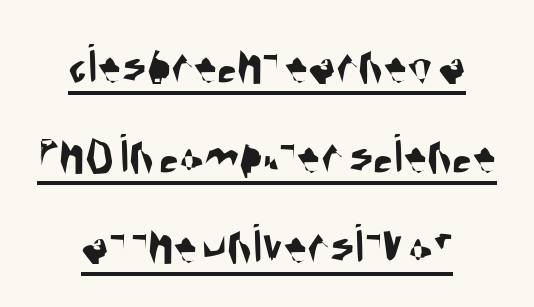
Q: Is the typeface a serif or a sans-serif typeface? A: Sans-serif.
Q: Is the text underlined? A: Yes.
Q: Is the spacing between letters normal or unusually wide? A: Normal.
Q: Is the spacing between lines tight, normal or loose? A: Normal.
Q: Width (condensed, normal, or wide)? A: Condensed.
Q: Stroke contrast? A: Medium.
Q: x-height? A: Large.
Q: Monospaced? A: No.
